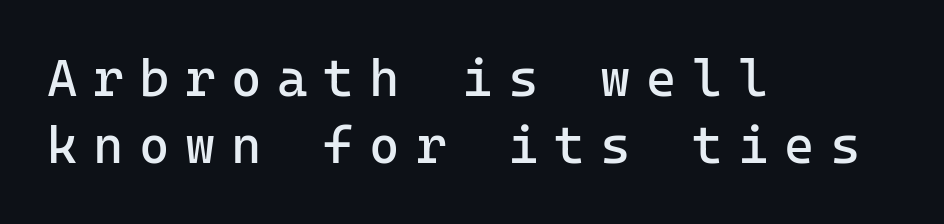
Q: Is the text bold? A: No.
Q: Is the text italic (slanted)? A: No, it is upright.
Q: Is the typeface a serif or a sans-serif typeface? A: Sans-serif.
Q: Is the text underlined? A: No.
Q: How is the paragraph aligned? A: Left-aligned.
Q: Is the spacing between letters normal or unusually wide? A: Unusually wide.
Q: Is the spacing between lines tight, normal or loose? A: Normal.
Q: Width (condensed, normal, or wide)? A: Normal.
Q: Stroke contrast? A: Low.
Q: x-height? A: Medium.
Q: Monospaced? A: Yes.
